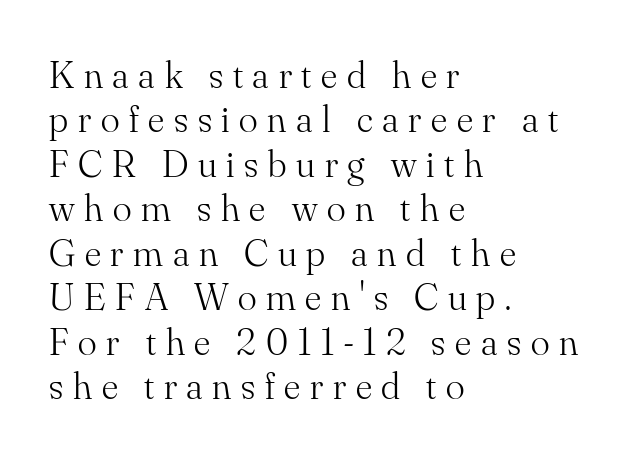
Q: Is the text bold? A: No.
Q: Is the text italic (slanted)? A: No, it is upright.
Q: Is the typeface a serif or a sans-serif typeface? A: Serif.
Q: Is the text underlined? A: No.
Q: How is the paragraph aligned? A: Left-aligned.
Q: Is the spacing between letters normal or unusually wide? A: Unusually wide.
Q: Is the spacing between lines tight, normal or loose? A: Tight.
Q: Width (condensed, normal, or wide)? A: Normal.
Q: Stroke contrast? A: Medium.
Q: x-height? A: Small.
Q: Monospaced? A: No.
